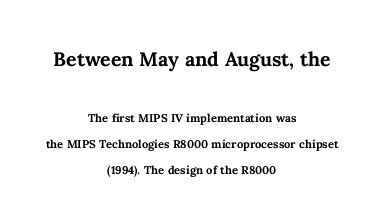
The image shows 26 px bold type, upright; set centered, line spacing 1.76x, normal letter spacing, not underlined; the first (top) block is 1.73x larger.
